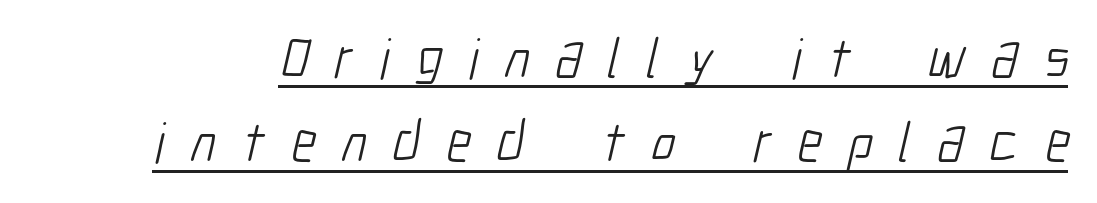
Q: Is the text bold? A: No.
Q: Is the typeface a serif or a sans-serif typeface? A: Sans-serif.
Q: Is the text underlined? A: Yes.
Q: Is the spacing between letters normal or unusually wide? A: Unusually wide.
Q: Is the spacing between lines tight, normal or loose? A: Normal.
Q: Width (condensed, normal, or wide)? A: Condensed.
Q: Stroke contrast? A: Low.
Q: x-height? A: Medium.
Q: Monospaced? A: No.
